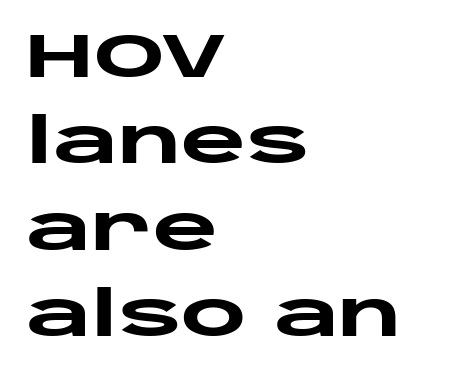
{"serif": "no", "italic": "no", "bold": "yes", "weight": "heavy", "width": "wide", "stroke_contrast": "low", "x_height": "large", "monospaced": "no", "underline": "no", "align": "left", "line_spacing": "normal", "line_spacing_ratio": 1.37, "letter_spacing": "normal", "letter_spacing_em": 0.0, "glyph_px": 63}
